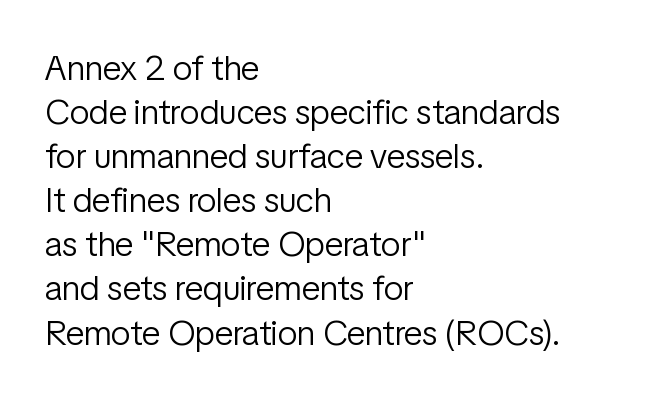
Q: Is the text bold? A: No.
Q: Is the text italic (slanted)? A: No, it is upright.
Q: Is the typeface a serif or a sans-serif typeface? A: Sans-serif.
Q: Is the text underlined? A: No.
Q: How is the paragraph aligned? A: Left-aligned.
Q: Is the spacing between letters normal or unusually wide? A: Normal.
Q: Is the spacing between lines tight, normal or loose? A: Normal.
Q: Width (condensed, normal, or wide)? A: Condensed.
Q: Stroke contrast? A: Low.
Q: x-height? A: Medium.
Q: Monospaced? A: No.
